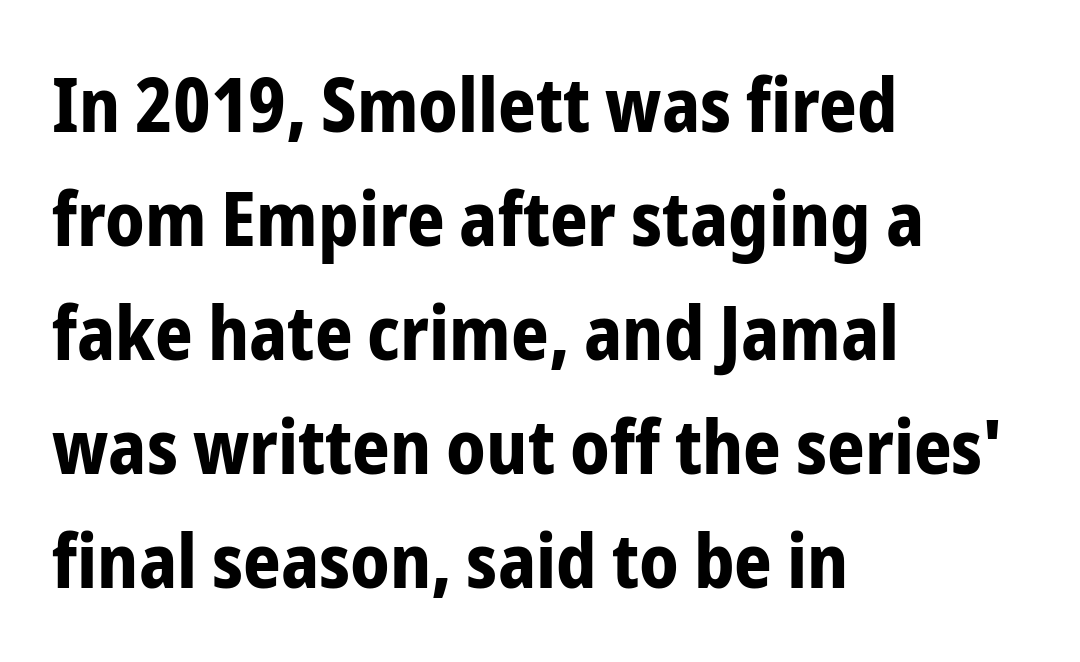
{"serif": "no", "italic": "no", "bold": "yes", "weight": "bold", "width": "condensed", "stroke_contrast": "low", "x_height": "medium", "monospaced": "no", "underline": "no", "align": "left", "line_spacing": "normal", "line_spacing_ratio": 1.54, "letter_spacing": "normal", "letter_spacing_em": 0.0, "glyph_px": 74}
